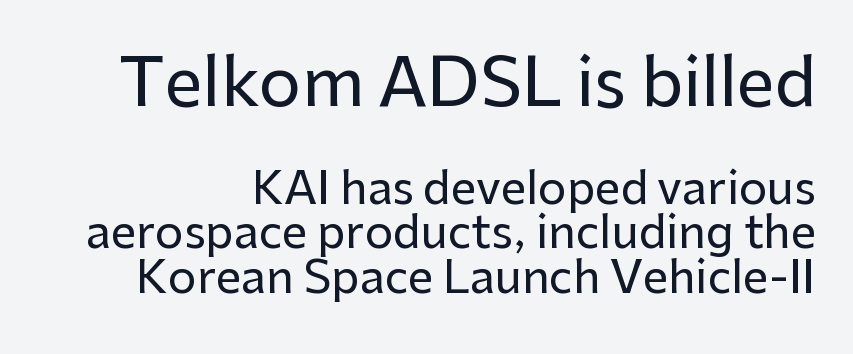
The image shows 67 px sans-serif type, upright; set right-aligned, tight line spacing (0.99x), normal letter spacing, not underlined; the first (top) block is 1.49x larger; low stroke contrast and a medium x-height.
